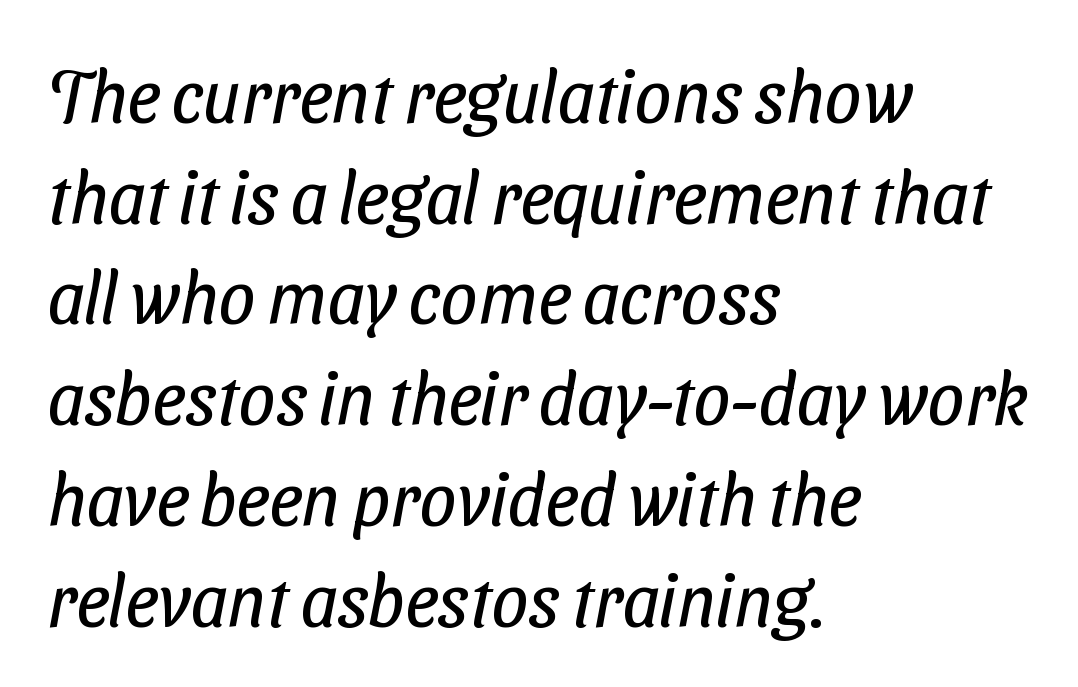
Q: Is the text bold? A: No.
Q: Is the typeface a serif or a sans-serif typeface? A: Sans-serif.
Q: Is the text underlined? A: No.
Q: How is the paragraph aligned? A: Left-aligned.
Q: Is the spacing between letters normal or unusually wide? A: Normal.
Q: Is the spacing between lines tight, normal or loose? A: Normal.
Q: Width (condensed, normal, or wide)? A: Condensed.
Q: Stroke contrast? A: Low.
Q: x-height? A: Medium.
Q: Monospaced? A: No.
